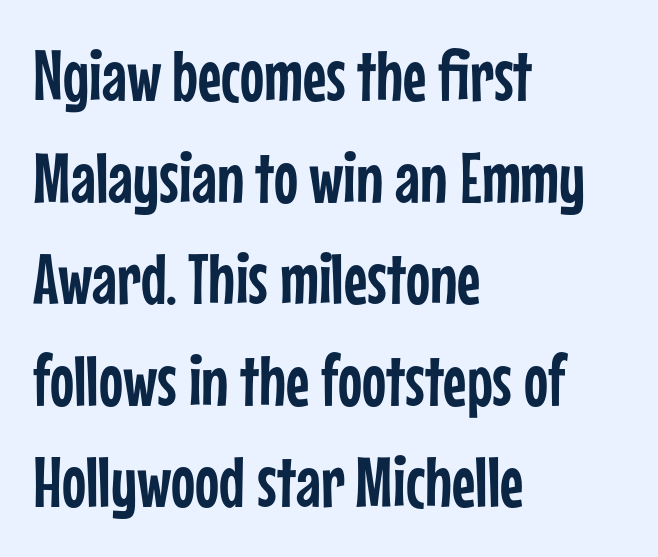
The image shows 72 px condensed sans-serif type, upright; set left-aligned, normal line spacing (1.41x), normal letter spacing, not underlined; low stroke contrast and a medium x-height.
